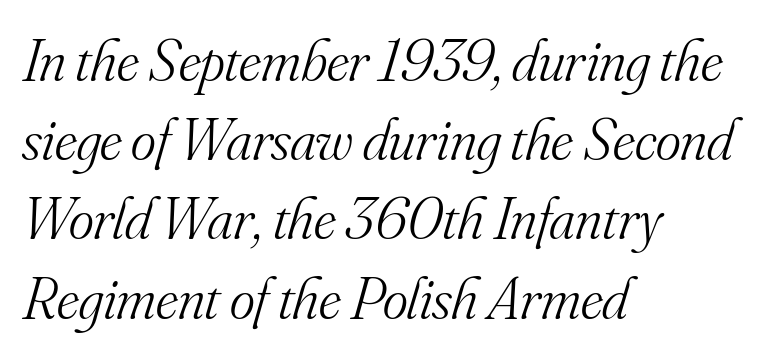
{"serif": "yes", "italic": "yes", "lean": "right", "slant_degrees": 16, "bold": "no", "weight": "light", "width": "normal", "stroke_contrast": "medium", "x_height": "small", "monospaced": "no", "underline": "no", "align": "left", "line_spacing": "normal", "line_spacing_ratio": 1.32, "letter_spacing": "normal", "letter_spacing_em": 0.0, "glyph_px": 60}
